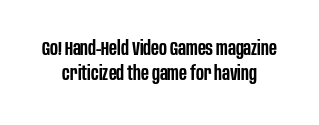
Does the lettering tilt? It doesn't — this is upright. The lines are quadded center. Characters follow at the spacing the type designer built in. The words here are not underlined. Moderately thickened strokes mark this as semibold type. The rendering uses a moderate line-height, typical for paragraphs.
